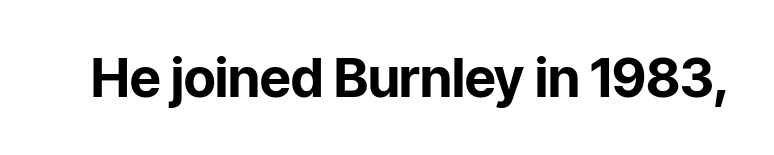
The image shows 54 px bold sans-serif type, upright; set normal letter spacing, not underlined; low stroke contrast and a medium x-height.
